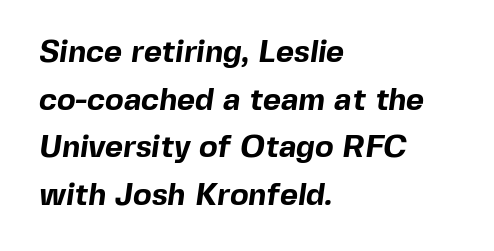
The image shows 31 px bold sans-serif type; set left-aligned, normal line spacing (1.54x), normal letter spacing, not underlined; a medium x-height.
